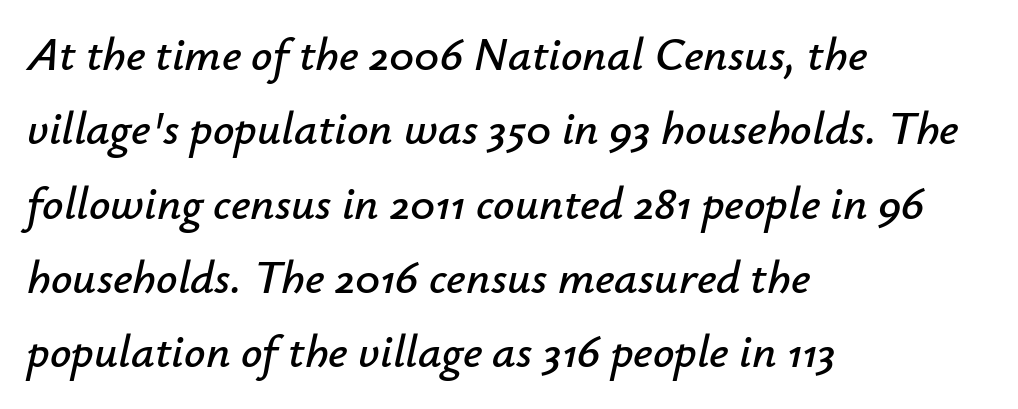
Q: Is the text italic (slanted)? A: Yes, it leans right by about 12 degrees.
Q: Is the text underlined? A: No.
Q: How is the paragraph aligned? A: Left-aligned.
Q: Is the spacing between letters normal or unusually wide? A: Normal.
Q: Is the spacing between lines tight, normal or loose? A: Normal.
Q: Width (condensed, normal, or wide)? A: Normal.
Q: Stroke contrast? A: Low.
Q: x-height? A: Small.
Q: Monospaced? A: No.
